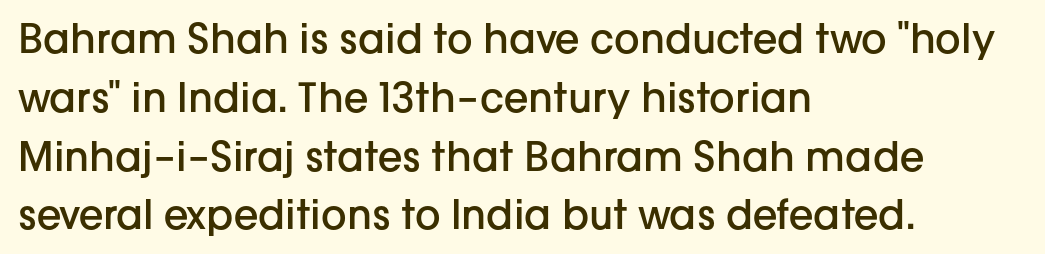
Q: Is the text bold? A: Semi-bold.
Q: Is the text italic (slanted)? A: No, it is upright.
Q: Is the typeface a serif or a sans-serif typeface? A: Sans-serif.
Q: Is the text underlined? A: No.
Q: How is the paragraph aligned? A: Left-aligned.
Q: Is the spacing between letters normal or unusually wide? A: Normal.
Q: Is the spacing between lines tight, normal or loose? A: Normal.
Q: Width (condensed, normal, or wide)? A: Normal.
Q: Stroke contrast? A: Low.
Q: x-height? A: Medium.
Q: Monospaced? A: No.
